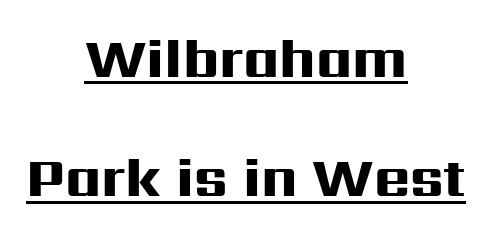
{"serif": "no", "italic": "no", "bold": "yes", "weight": "heavy", "width": "wide", "stroke_contrast": "high", "x_height": "medium", "monospaced": "no", "underline": "yes", "align": "center", "line_spacing": "loose", "line_spacing_ratio": 2.17, "letter_spacing": "normal", "letter_spacing_em": 0.0, "glyph_px": 55}
